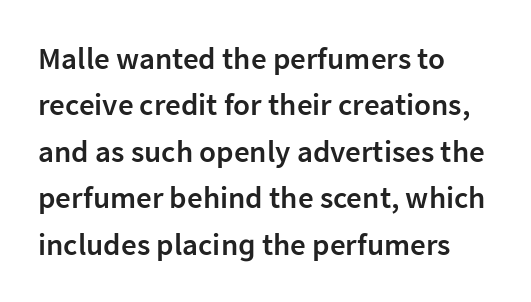
The image shows 31 px semibold sans-serif type, upright; set left-aligned, normal line spacing (1.5x), normal letter spacing, not underlined; low stroke contrast and a medium x-height.
